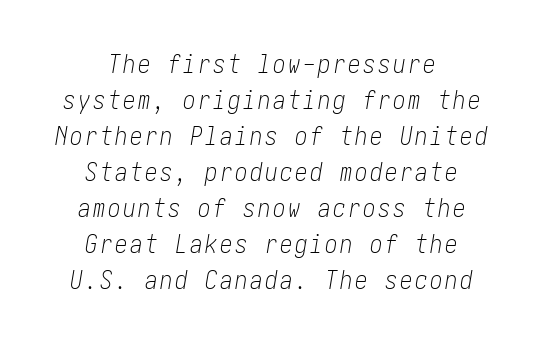
Q: Is the text bold? A: No.
Q: Is the text italic (slanted)? A: Yes, it leans right by about 10 degrees.
Q: Is the text underlined? A: No.
Q: How is the paragraph aligned? A: Centered.
Q: Is the spacing between lines tight, normal or loose? A: Normal.
